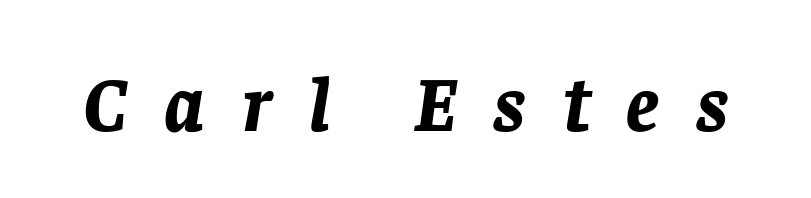
Q: Is the text bold? A: Yes.
Q: Is the text italic (slanted)? A: Yes, it leans right by about 8 degrees.
Q: Is the text underlined? A: No.
Q: Is the spacing between letters normal or unusually wide? A: Unusually wide.
Q: Width (condensed, normal, or wide)? A: Normal.
Q: Stroke contrast? A: Low.
Q: x-height? A: Large.
Q: Monospaced? A: No.
